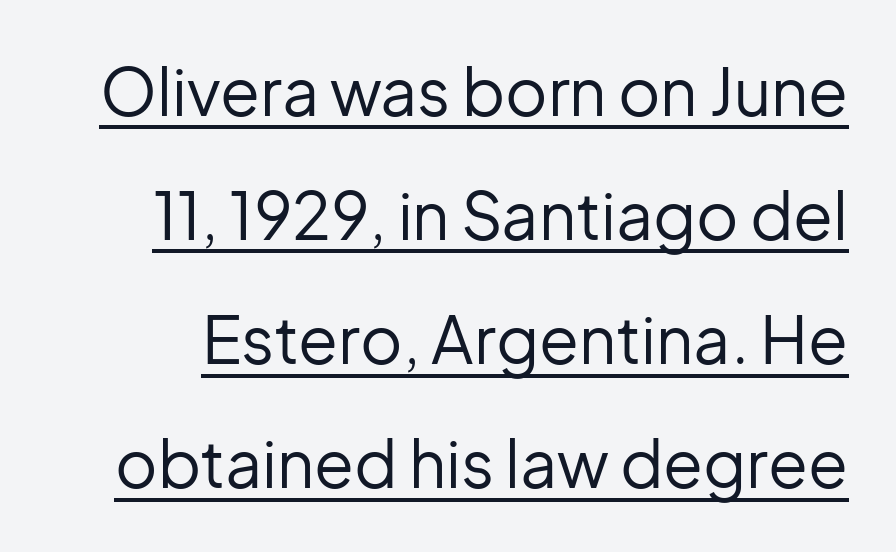
The image shows 65 px regular-weight sans-serif type, upright; set loose line spacing (1.91x), normal letter spacing, underlined; low stroke contrast and a medium x-height.
